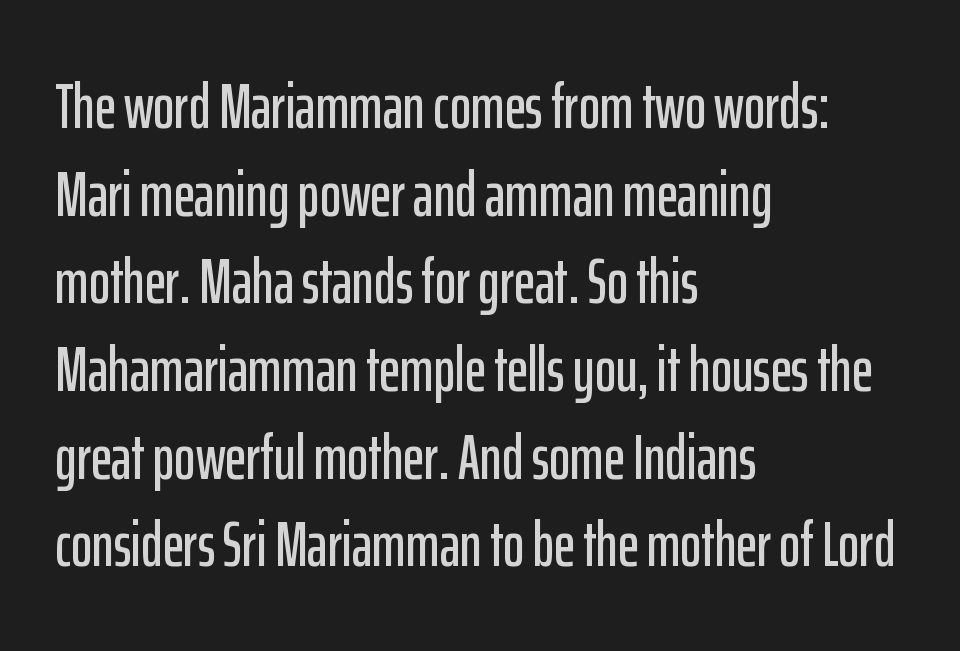
Q: Is the text italic (slanted)? A: No, it is upright.
Q: Is the typeface a serif or a sans-serif typeface? A: Sans-serif.
Q: Is the text underlined? A: No.
Q: How is the paragraph aligned? A: Left-aligned.
Q: Is the spacing between letters normal or unusually wide? A: Normal.
Q: Is the spacing between lines tight, normal or loose? A: Normal.
Q: Width (condensed, normal, or wide)? A: Condensed.
Q: Stroke contrast? A: Low.
Q: x-height? A: Medium.
Q: Monospaced? A: No.
